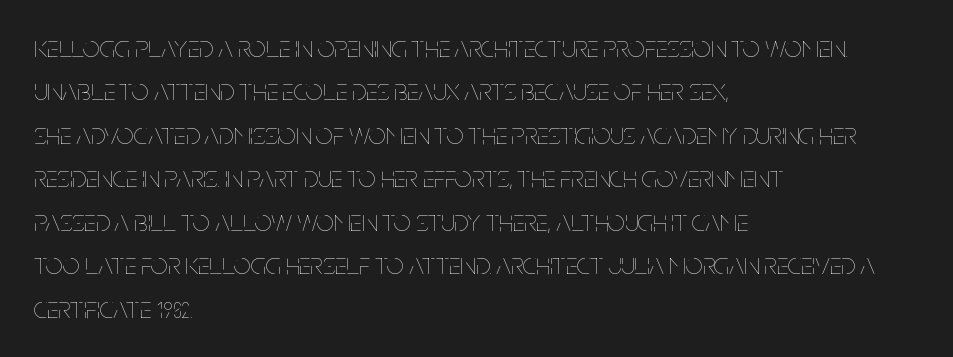
Nothing heavy about these letters — not bold at all. This rendering leaves character spacing at its baseline value. The face used here is proportionally spaced, like ordinary book or web type. Unmarked baselines from the first word to the last. Posture: straight, roman, zero tilt.
